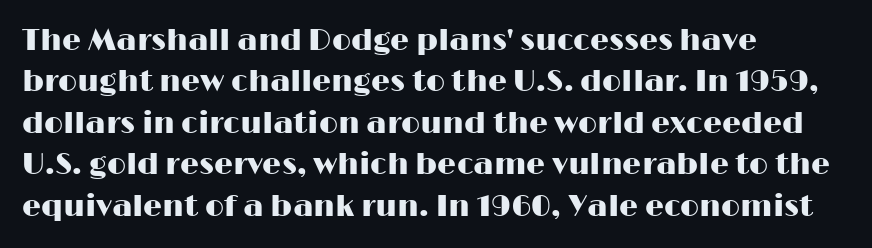
Q: Is the text italic (slanted)? A: No, it is upright.
Q: Is the typeface a serif or a sans-serif typeface? A: Sans-serif.
Q: Is the text underlined? A: No.
Q: How is the paragraph aligned? A: Left-aligned.
Q: Is the spacing between letters normal or unusually wide? A: Normal.
Q: Is the spacing between lines tight, normal or loose? A: Normal.
Q: Width (condensed, normal, or wide)? A: Wide.
Q: Stroke contrast? A: High.
Q: x-height? A: Medium.
Q: Monospaced? A: No.
